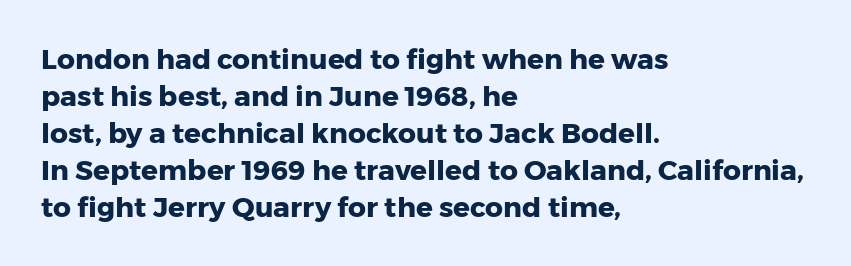
To sum up the face: it is a sans, with no serifs. Is this a fixed-width face? No — the glyphs have proportional, varying widths. Each line starts at the same left margin while the right side varies. Underline: absent.
